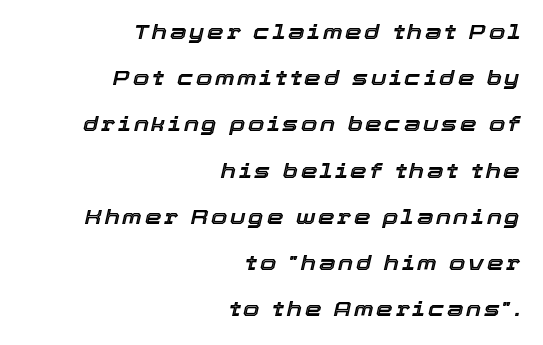
Would a proofreader flag this as italicized? Yes. Only glyphs here, with clear space below each row. Every row of glyphs terminates at an identical x-position on the right. The leading is generous, giving the passage an open texture.
